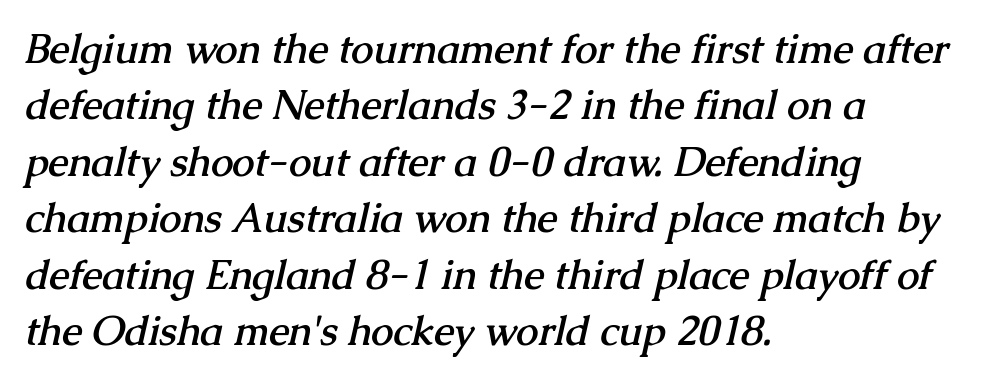
Q: Is the text bold? A: Yes.
Q: Is the typeface a serif or a sans-serif typeface? A: Serif.
Q: Is the text underlined? A: No.
Q: How is the paragraph aligned? A: Left-aligned.
Q: Is the spacing between letters normal or unusually wide? A: Normal.
Q: Is the spacing between lines tight, normal or loose? A: Normal.
Q: Width (condensed, normal, or wide)? A: Normal.
Q: Stroke contrast? A: Medium.
Q: x-height? A: Medium.
Q: Monospaced? A: No.
